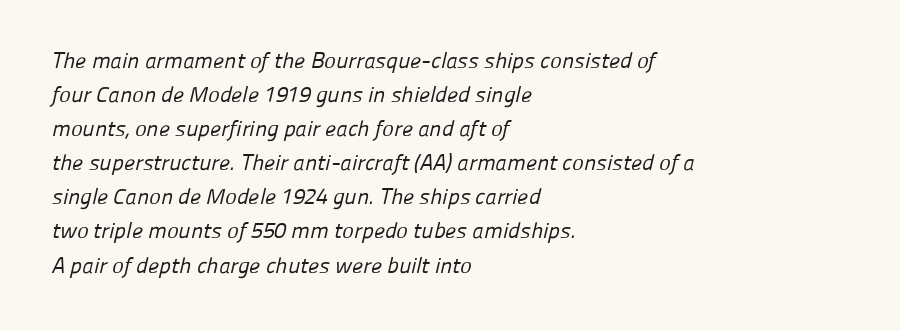
{"bold": "no", "underline": "no", "align": "left", "line_spacing": "normal", "line_spacing_ratio": 1.55, "letter_spacing": "normal", "letter_spacing_em": 0.0, "glyph_px": 22}
